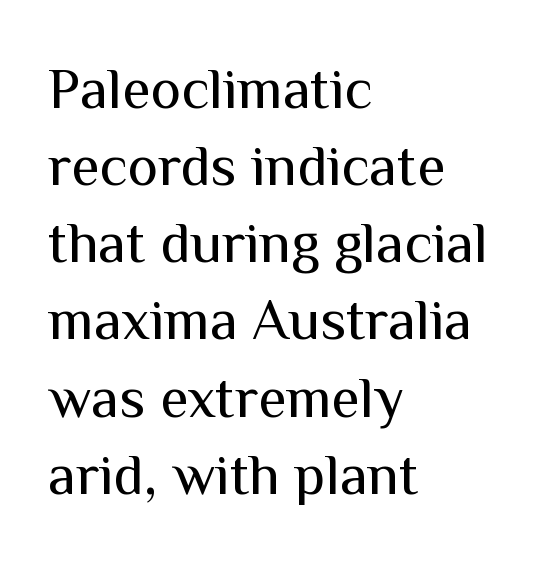
Q: Is the text bold? A: No.
Q: Is the text italic (slanted)? A: No, it is upright.
Q: Is the typeface a serif or a sans-serif typeface? A: Sans-serif.
Q: Is the text underlined? A: No.
Q: How is the paragraph aligned? A: Left-aligned.
Q: Is the spacing between letters normal or unusually wide? A: Normal.
Q: Is the spacing between lines tight, normal or loose? A: Normal.
Q: Width (condensed, normal, or wide)? A: Normal.
Q: Stroke contrast? A: Medium.
Q: x-height? A: Medium.
Q: Monospaced? A: No.
